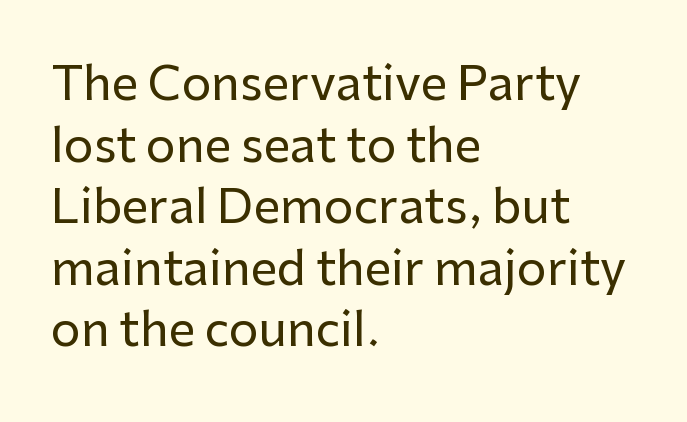
{"serif": "no", "italic": "no", "width": "normal", "stroke_contrast": "low", "x_height": "medium", "monospaced": "no", "underline": "no", "align": "left", "line_spacing": "normal", "line_spacing_ratio": 1.31, "letter_spacing": "normal", "letter_spacing_em": 0.0, "glyph_px": 47}
